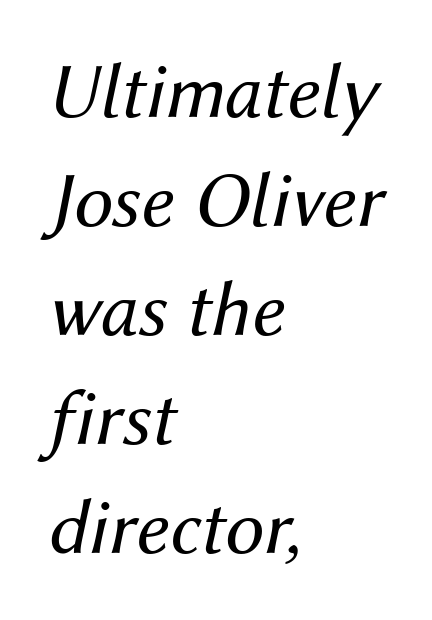
The image shows 79 px regular-weight type, italic (leaning right); set left-aligned, normal line spacing (1.38x), normal letter spacing, not underlined; medium stroke contrast and a medium x-height.
